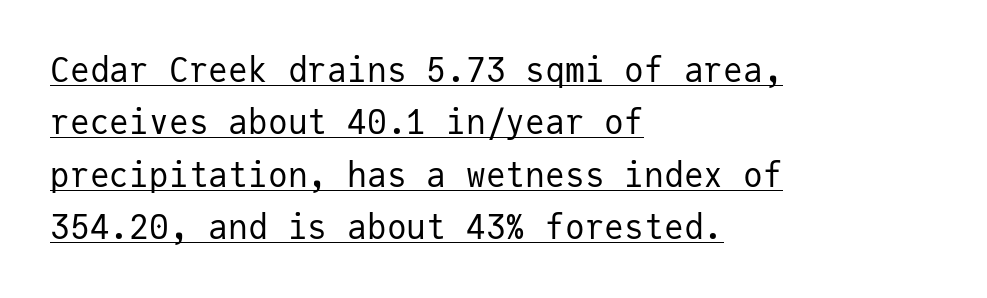
Alignment: flush left. Check the space under the baseline: a stroke is drawn there. The letters carry no serifs — their stems end cleanly without finishing strokes. No letter is thick-stroked: the sample isn't bold. Vertical spacing — default. Observe the ordinary spacing: letters are neighbours, not strangers.
